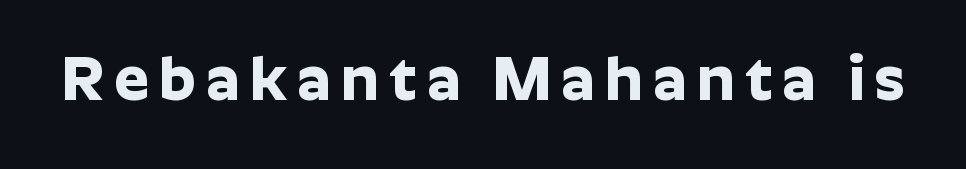
The type sits square on the baseline with zero lean. The glyphs have the mass of a bold cut. Descenders hang freely into open space. The passage shown is typed in a proportional face where columns would drift. What kind of face is this? One without serifs — a sans.
